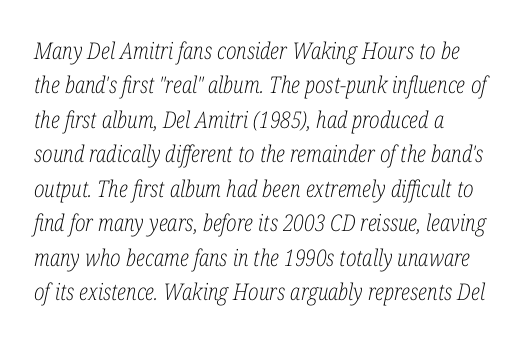
Here the glyphs are tracked normally, forming tight word shapes. The characters are drawn with everyday or finer stroke widths. The face used here has a pronounced slope to its letters. Just letters on the line, the space beneath them empty. The lines sit at an ordinary, default distance from one another.
